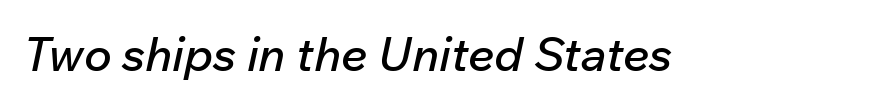
{"italic": "yes", "lean": "right", "slant_degrees": 12, "width": "normal", "stroke_contrast": "low", "x_height": "medium", "monospaced": "no", "underline": "no", "letter_spacing": "normal", "letter_spacing_em": 0.0, "glyph_px": 47}
